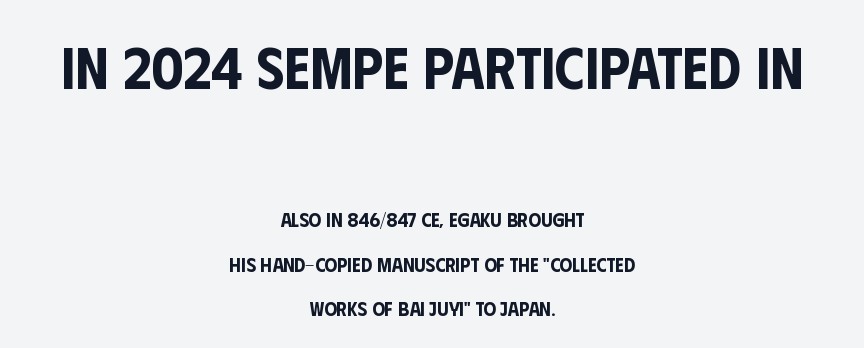
Q: Is the text italic (slanted)? A: No, it is upright.
Q: Is the typeface a serif or a sans-serif typeface? A: Sans-serif.
Q: Is the text underlined? A: No.
Q: How is the paragraph aligned? A: Centered.
Q: Is the spacing between letters normal or unusually wide? A: Normal.
Q: Is the spacing between lines tight, normal or loose? A: Loose.
Q: Which block of text is set in a larger size, the first (top) or the second (bottom)? A: The first (top) one.
Q: Width (condensed, normal, or wide)? A: Condensed.
Q: Stroke contrast? A: Low.
Q: x-height? A: Large.
Q: Monospaced? A: No.
